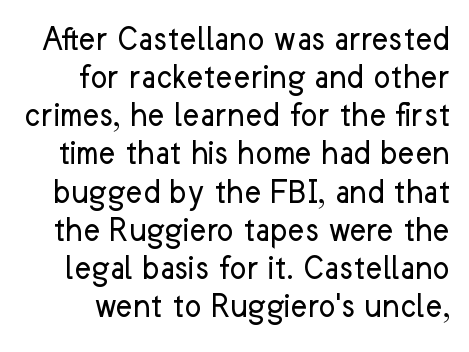
{"serif": "no", "italic": "no", "bold": "no", "weight": "regular", "width": "normal", "stroke_contrast": "low", "x_height": "medium", "monospaced": "no", "underline": "no", "line_spacing": "tight", "line_spacing_ratio": 1.06, "letter_spacing": "normal", "letter_spacing_em": 0.0, "glyph_px": 36}
